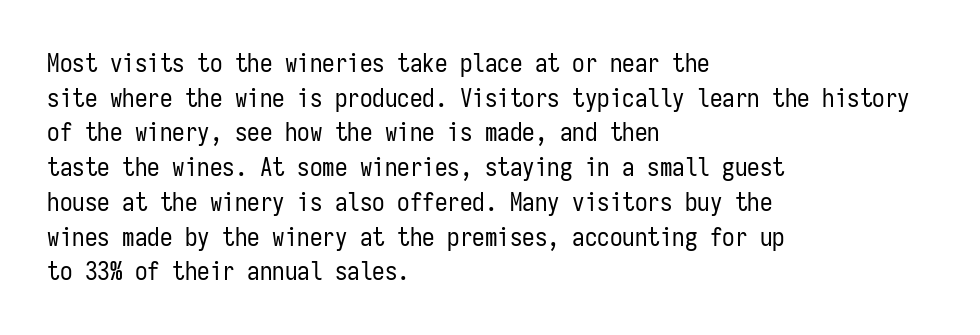
The letters stand straight up with perfectly vertical stems. The typesetter chose a ragged-right arrangement here. What's the leading like? Ordinary, nothing unusual. Nothing unusual about the tracking: characters are spaced as the font intends. Is the stroke heavy? The answer is a plain regular-or-lighter.
